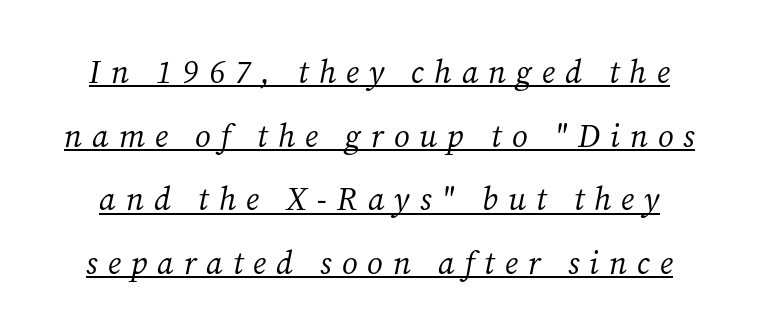
{"serif": "yes", "italic": "yes", "lean": "right", "slant_degrees": 12, "bold": "no", "weight": "regular", "width": "normal", "stroke_contrast": "medium", "x_height": "medium", "monospaced": "no", "underline": "yes", "line_spacing": "loose", "line_spacing_ratio": 1.99, "letter_spacing": "wide", "letter_spacing_em": 0.31, "glyph_px": 32}
